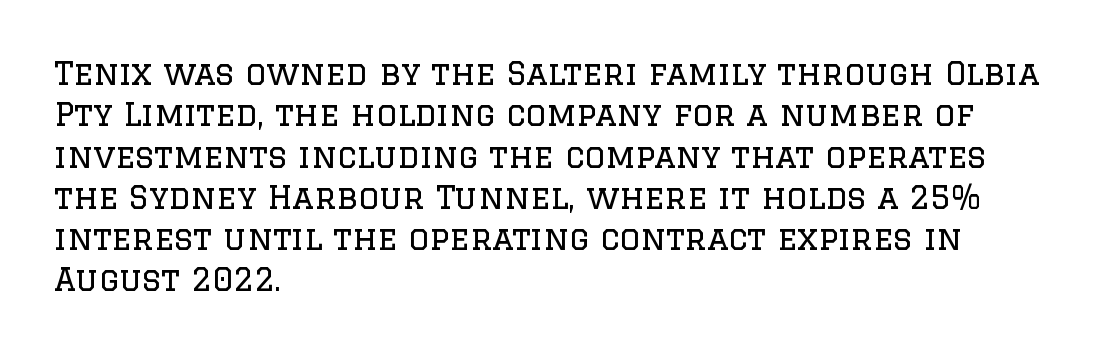
{"serif": "yes", "italic": "no", "bold": "no", "weight": "regular", "width": "normal", "stroke_contrast": "low", "x_height": "large", "monospaced": "no", "underline": "no", "align": "left", "line_spacing": "normal", "line_spacing_ratio": 1.29, "letter_spacing": "normal", "letter_spacing_em": 0.0, "glyph_px": 32}
